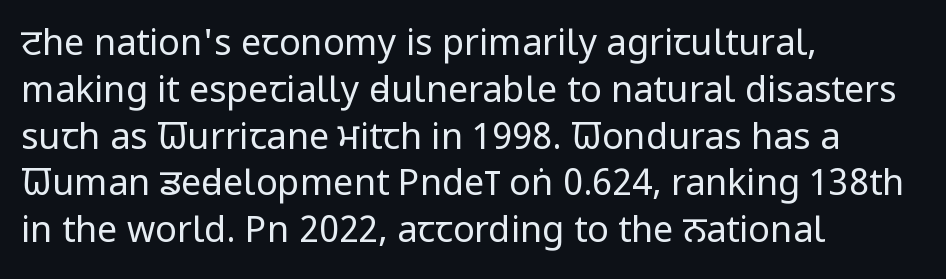
Q: Is the text bold? A: No.
Q: Is the text italic (slanted)? A: No, it is upright.
Q: Is the typeface a serif or a sans-serif typeface? A: Sans-serif.
Q: Is the text underlined? A: No.
Q: How is the paragraph aligned? A: Left-aligned.
Q: Is the spacing between letters normal or unusually wide? A: Normal.
Q: Is the spacing between lines tight, normal or loose? A: Normal.
Q: Width (condensed, normal, or wide)? A: Condensed.
Q: Stroke contrast? A: Low.
Q: x-height? A: Large.
Q: Monospaced? A: No.
